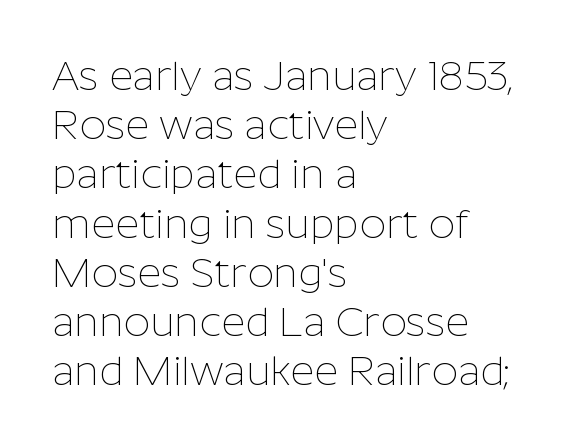
{"serif": "no", "italic": "no", "bold": "no", "weight": "thin", "width": "normal", "stroke_contrast": "low", "x_height": "medium", "monospaced": "no", "underline": "no", "align": "left", "line_spacing_ratio": 1.2, "letter_spacing": "normal", "letter_spacing_em": 0.0, "glyph_px": 41}
